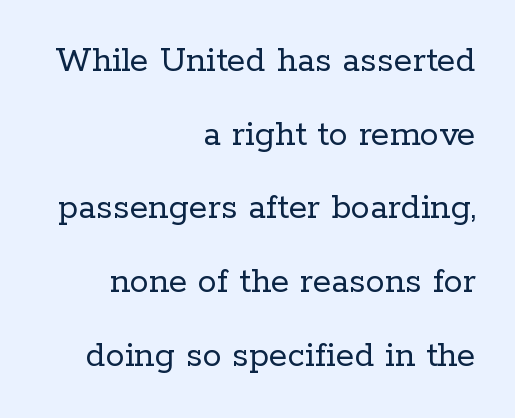
Note the varied advance widths — an 'i' is clearly narrower than an 'm'. Check the space under the baseline: it is left empty. Casual observation: everything's shoved over to the right. Summary of vertical rhythm: relaxed, with wide interline spacing. This sample uses plain, unmodified letter spacing.
